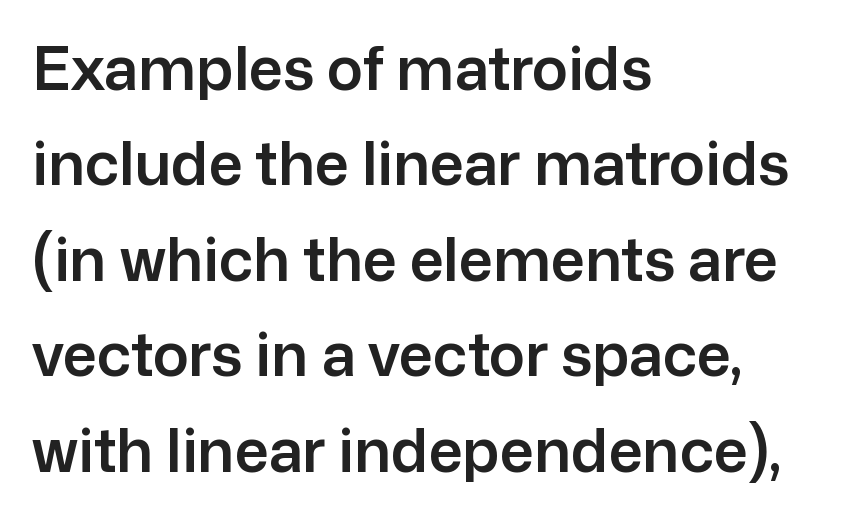
A typesetter would label this face a sans. Character widths vary here, with narrow letters taking less room than wide ones. The lines in this sample share a left origin and differ only in where they stop. The leading is moderate, giving the passage an even texture. Unlike italic type, these characters show no tilt at all.
